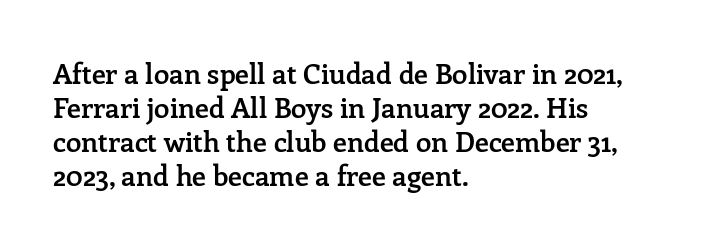
The image shows 28 px semibold serif type, upright; set left-aligned, line spacing 1.22x, normal letter spacing, not underlined; low stroke contrast and a medium x-height.
